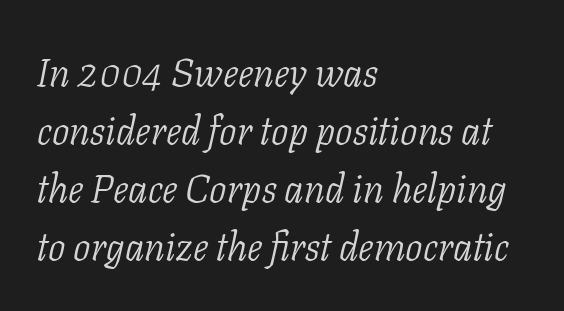
The image shows 39 px light serif type, italic (leaning right); set left-aligned, normal line spacing (1.49x), normal letter spacing, not underlined; low stroke contrast and a medium x-height.
